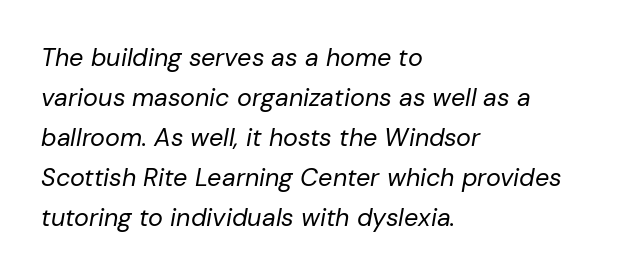
The image shows 25 px text type, italic (leaning right); set left-aligned, normal line spacing (1.6x), normal letter spacing, not underlined.
